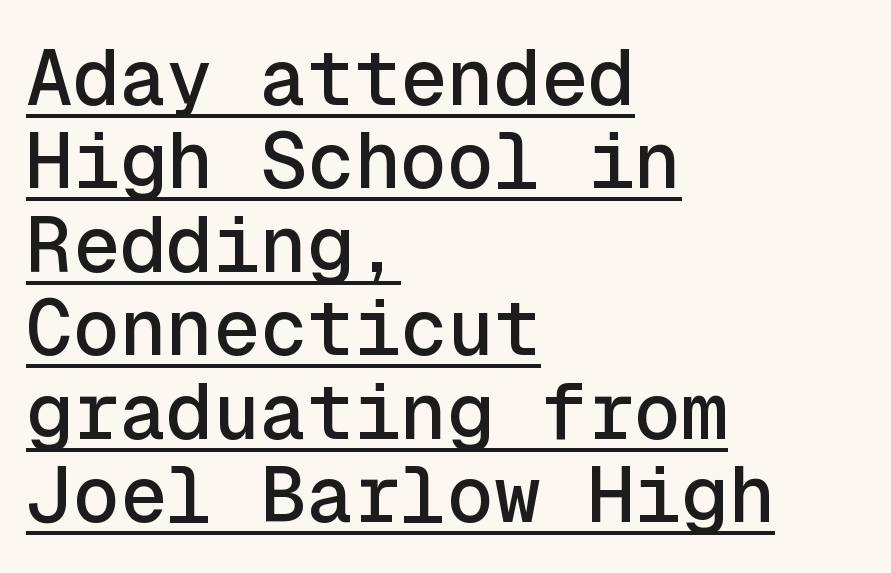
{"serif": "no", "italic": "no", "width": "normal", "x_height": "medium", "monospaced": "yes", "underline": "yes", "align": "left", "line_spacing": "tight", "line_spacing_ratio": 1.07, "letter_spacing": "normal", "letter_spacing_em": 0.0, "glyph_px": 78}
